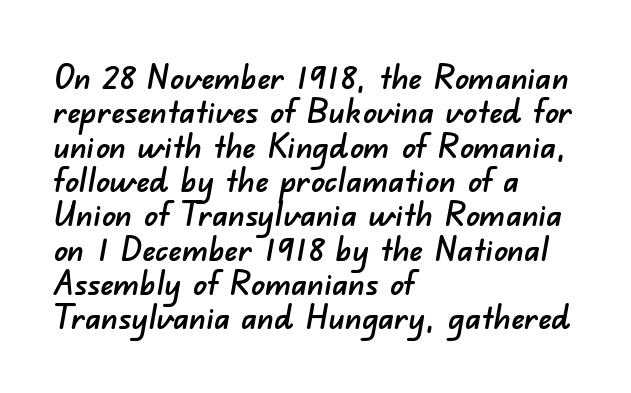
{"serif": "no", "width": "normal", "stroke_contrast": "low", "x_height": "small", "monospaced": "no", "underline": "no", "align": "left", "line_spacing": "tight", "line_spacing_ratio": 1.01, "letter_spacing": "normal", "letter_spacing_em": 0.0, "glyph_px": 34}
